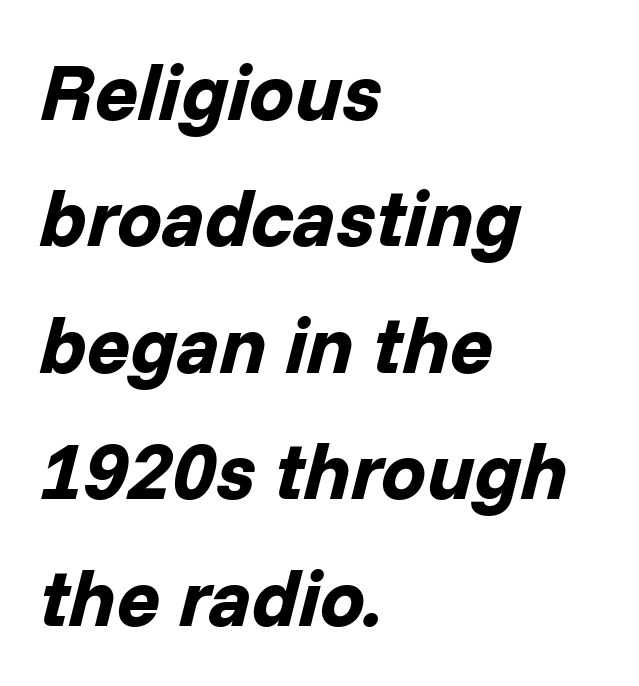
{"italic": "yes", "lean": "right", "slant_degrees": 14, "bold": "yes", "weight": "bold", "width": "normal", "stroke_contrast": "low", "x_height": "medium", "monospaced": "no", "underline": "no", "align": "left", "line_spacing": "normal", "line_spacing_ratio": 1.58, "letter_spacing": "normal", "letter_spacing_em": 0.0, "glyph_px": 80}
